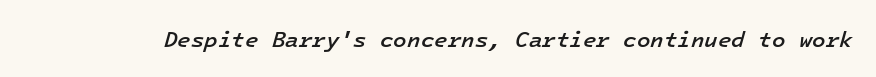
The image shows 22 px text type, italic (leaning right); set normal letter spacing, not underlined.
